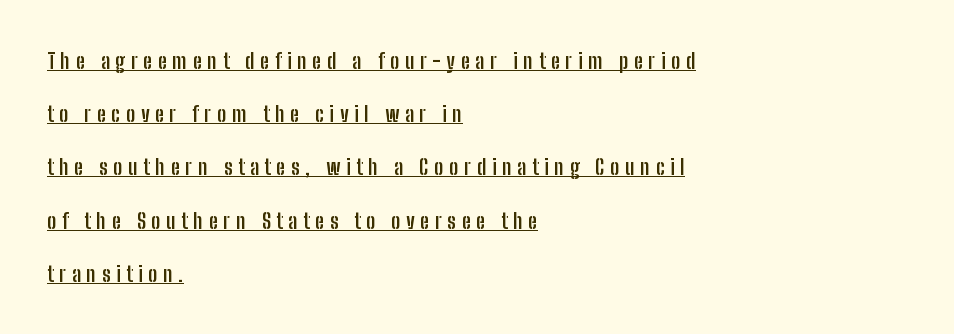
{"italic": "no", "bold": "yes", "underline": "yes", "align": "left", "line_spacing": "loose", "line_spacing_ratio": 2.42, "letter_spacing": "wide", "letter_spacing_em": 0.26, "glyph_px": 22}
